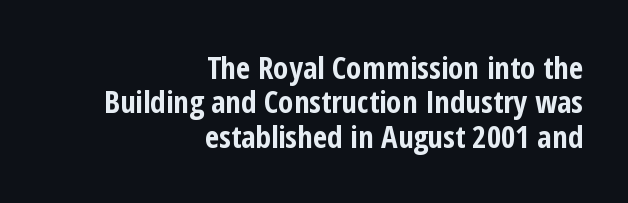
{"serif": "no", "italic": "no", "bold": "yes", "weight": "bold", "width": "condensed", "stroke_contrast": "low", "x_height": "medium", "monospaced": "no", "underline": "no", "align": "right", "line_spacing": "tight", "line_spacing_ratio": 1.11, "letter_spacing": "normal", "letter_spacing_em": 0.0, "glyph_px": 31}
